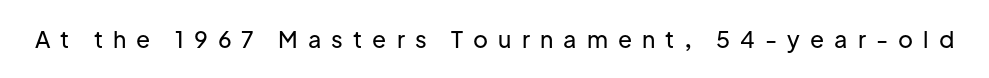
The image shows 23 px text type, upright; set unusually wide letter spacing (+0.44 em), not underlined.
